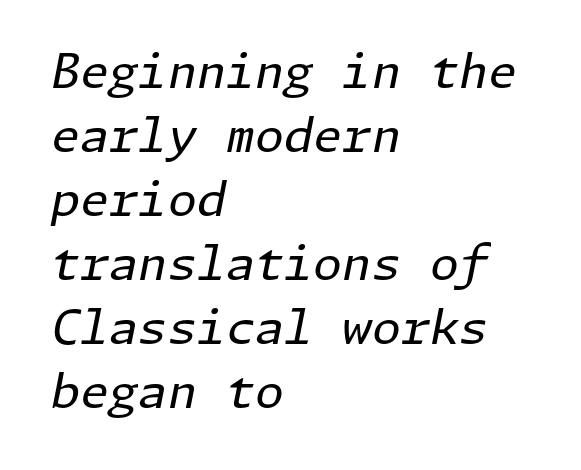
What stands out about the letter spacing? Nothing — it is the standard amount. The rendering anchors every line to the left-hand side. Style check: oblique. Weight class: somewhere from thin through regular. Is there much room between lines? A standard amount, neither cramped nor airy. Nobody drew a line under any word here.
